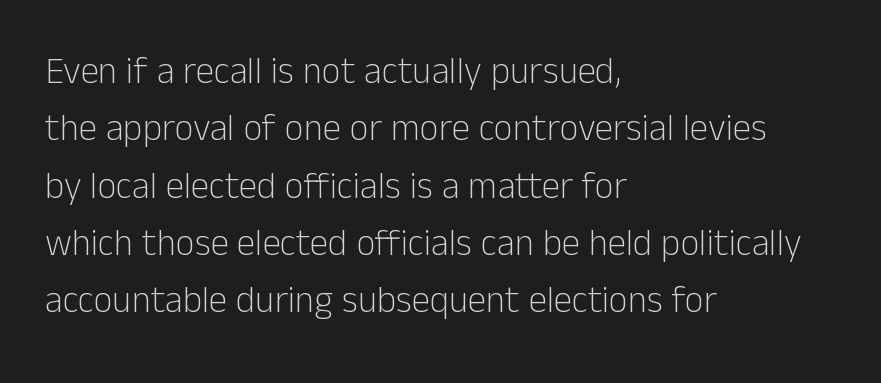
Descenders are the only things crossing below the line. Unlike a traditional serif, this face leaves its strokes unadorned. Every row of glyphs begins at an identical x-position on the left. The face used here is proportionally spaced, like ordinary book or web type.
